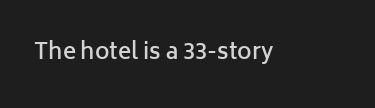
Q: Is the text bold? A: Semi-bold.
Q: Is the text italic (slanted)? A: No, it is upright.
Q: Is the text underlined? A: No.
Q: Is the spacing between letters normal or unusually wide? A: Normal.
